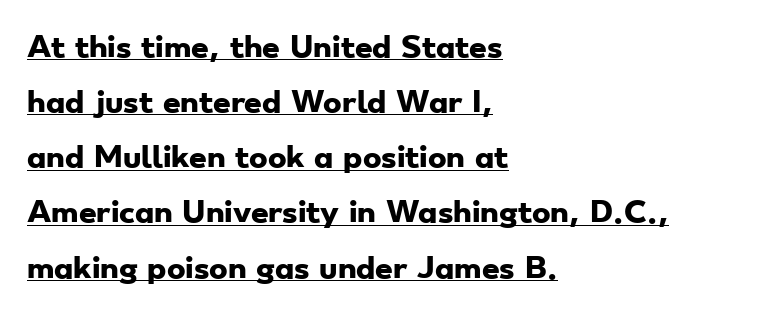
Q: Is the text bold? A: Yes.
Q: Is the typeface a serif or a sans-serif typeface? A: Sans-serif.
Q: Is the text underlined? A: Yes.
Q: How is the paragraph aligned? A: Left-aligned.
Q: Is the spacing between letters normal or unusually wide? A: Normal.
Q: Is the spacing between lines tight, normal or loose? A: Loose.
Q: Width (condensed, normal, or wide)? A: Wide.
Q: Stroke contrast? A: Low.
Q: x-height? A: Small.
Q: Monospaced? A: No.
